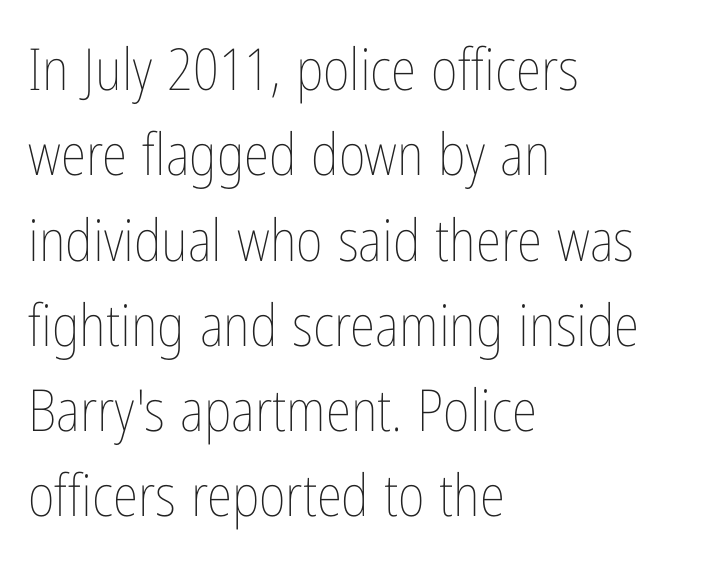
Q: Is the text bold? A: No.
Q: Is the text italic (slanted)? A: No, it is upright.
Q: Is the text underlined? A: No.
Q: How is the paragraph aligned? A: Left-aligned.
Q: Is the spacing between letters normal or unusually wide? A: Normal.
Q: Is the spacing between lines tight, normal or loose? A: Normal.
Q: Width (condensed, normal, or wide)? A: Condensed.
Q: Stroke contrast? A: Low.
Q: x-height? A: Medium.
Q: Monospaced? A: No.
